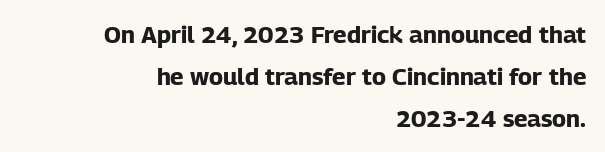
Q: Is the text bold? A: Yes.
Q: Is the text italic (slanted)? A: No, it is upright.
Q: Is the text underlined? A: No.
Q: How is the paragraph aligned? A: Right-aligned.
Q: Is the spacing between letters normal or unusually wide? A: Normal.
